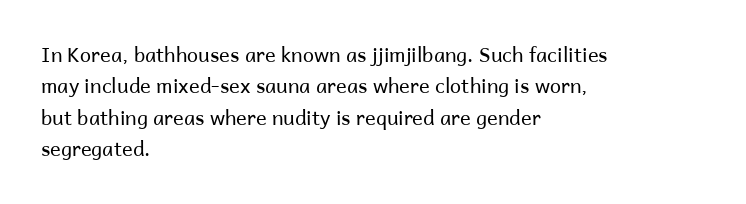
{"italic": "no", "bold": "no", "underline": "no", "align": "left", "line_spacing": "normal", "line_spacing_ratio": 1.57, "letter_spacing": "normal", "letter_spacing_em": 0.0, "glyph_px": 20}
